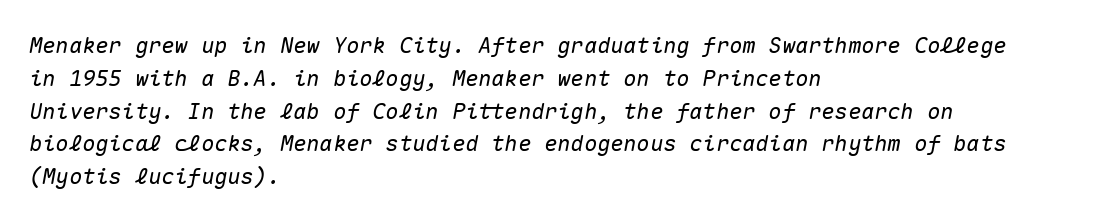
{"italic": "yes", "lean": "right", "slant_degrees": 10, "underline": "no", "align": "left", "line_spacing": "normal", "line_spacing_ratio": 1.49, "letter_spacing": "normal", "letter_spacing_em": 0.0, "glyph_px": 22}
